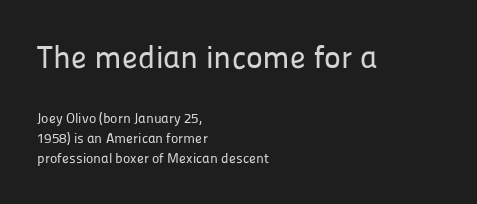
The image shows 32 px sans-serif type, upright; set left-aligned, normal line spacing (1.44x), normal letter spacing, not underlined; the first (top) block is 2.29x larger; low stroke contrast and a medium x-height.
